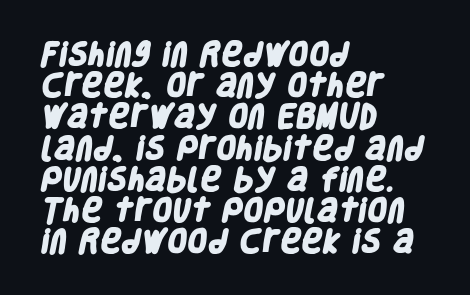
{"bold": "yes", "underline": "no", "align": "left", "line_spacing_ratio": 1.2, "letter_spacing": "normal", "letter_spacing_em": 0.0, "glyph_px": 26}
